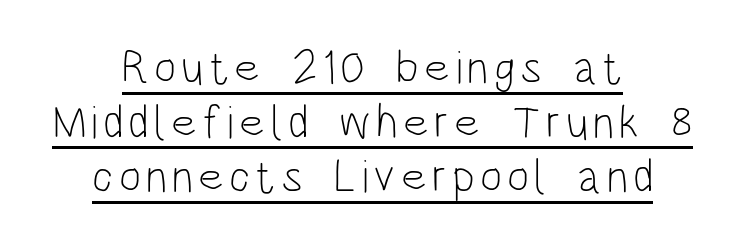
Note the varied advance widths — an 'i' is clearly narrower than an 'm'. The face looks like a standard text weight, possibly lighter. Layout note: lines centered. Nope, no serifs anywhere on these letters. Is there an underline? Yes — a line sits under the letters. Rendered with straight, roman letterforms.
